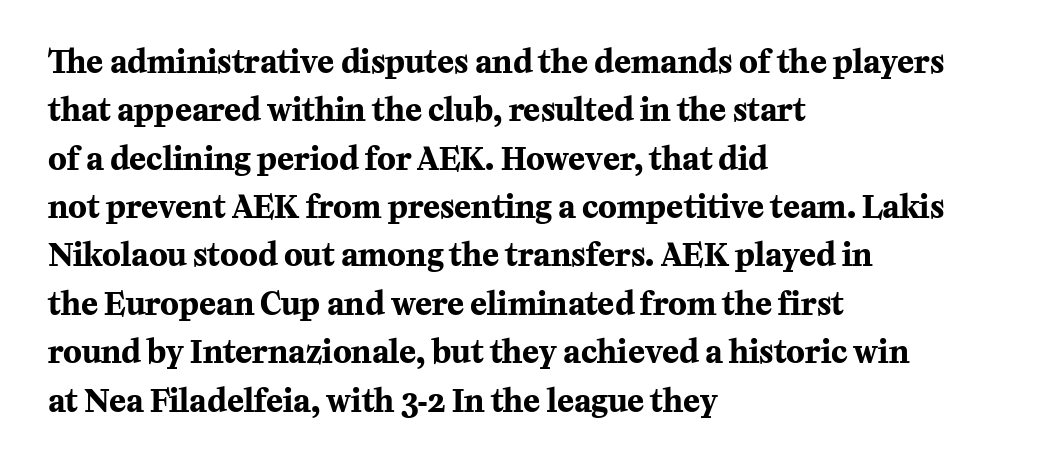
{"serif": "yes", "italic": "no", "bold": "yes", "weight": "bold", "width": "normal", "stroke_contrast": "medium", "x_height": "medium", "monospaced": "no", "underline": "no", "align": "left", "line_spacing": "normal", "line_spacing_ratio": 1.56, "letter_spacing": "normal", "letter_spacing_em": 0.0, "glyph_px": 31}
